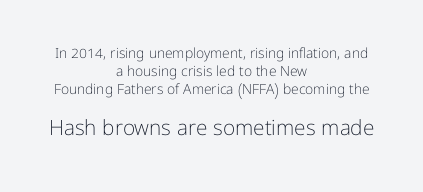
{"italic": "no", "bold": "no", "underline": "no", "align": "center", "line_spacing": "normal", "line_spacing_ratio": 1.3, "letter_spacing": "normal", "letter_spacing_em": 0.0, "larger_block": "second", "size_ratio": 1.5, "glyph_px": 21}
